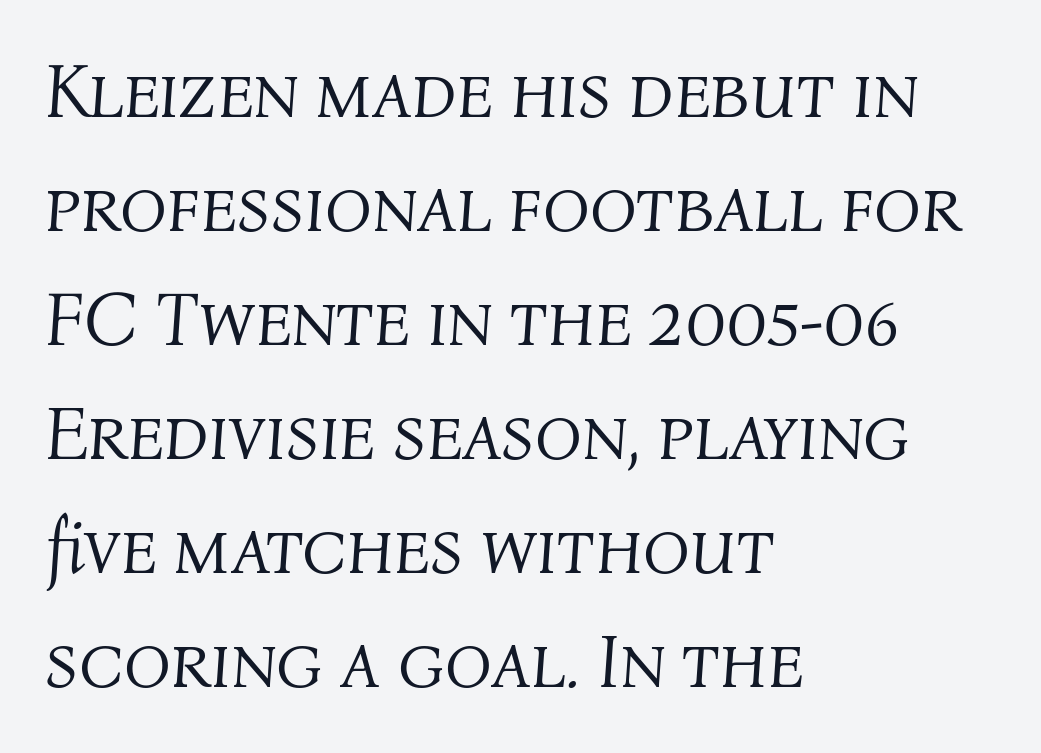
The image shows 77 px light type, italic (leaning right); set left-aligned, normal line spacing (1.48x), normal letter spacing, not underlined; medium stroke contrast and a medium x-height.
